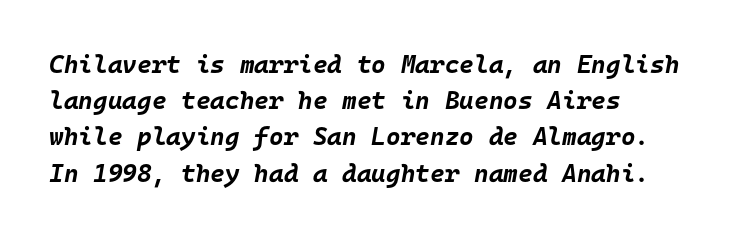
{"italic": "yes", "lean": "right", "slant_degrees": 10, "bold": "yes", "underline": "no", "align": "left", "line_spacing": "normal", "line_spacing_ratio": 1.45, "letter_spacing": "normal", "letter_spacing_em": 0.0, "glyph_px": 25}
